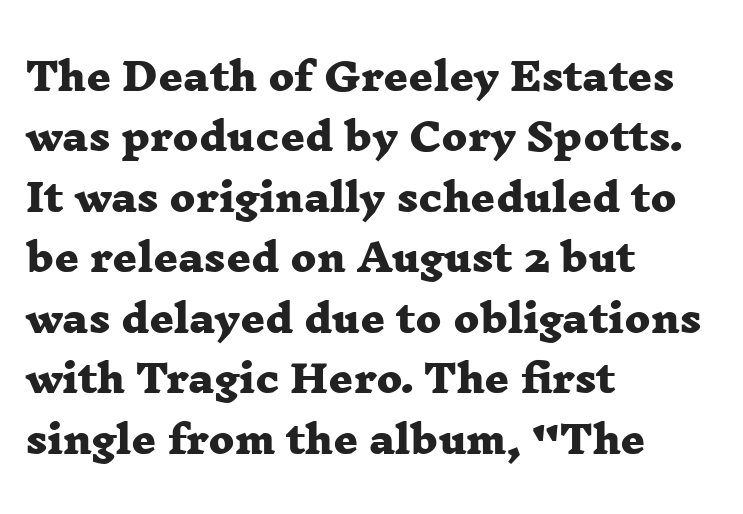
{"serif": "yes", "bold": "yes", "weight": "heavy", "width": "wide", "stroke_contrast": "low", "x_height": "medium", "monospaced": "no", "underline": "no", "align": "left", "line_spacing": "normal", "line_spacing_ratio": 1.59, "letter_spacing": "normal", "letter_spacing_em": 0.0, "glyph_px": 38}
